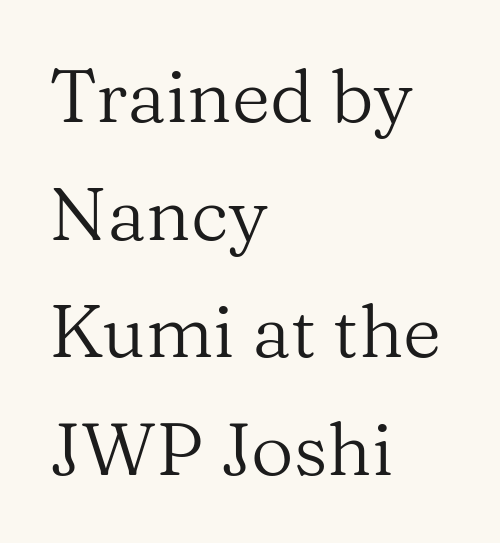
{"serif": "yes", "italic": "no", "bold": "no", "weight": "regular", "width": "normal", "stroke_contrast": "medium", "x_height": "medium", "monospaced": "no", "underline": "no", "align": "left", "line_spacing": "normal", "line_spacing_ratio": 1.59, "letter_spacing": "normal", "letter_spacing_em": 0.0, "glyph_px": 74}
